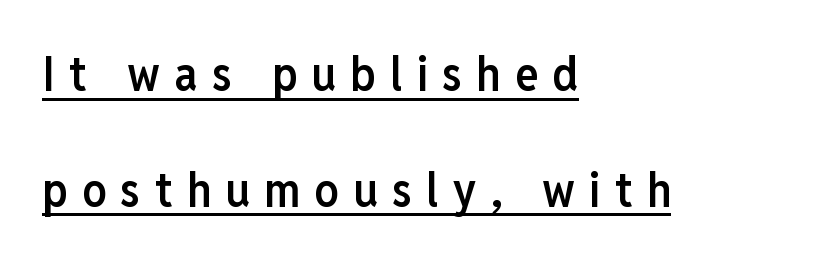
Q: Is the text bold? A: Semi-bold.
Q: Is the text italic (slanted)? A: No, it is upright.
Q: Is the typeface a serif or a sans-serif typeface? A: Sans-serif.
Q: Is the text underlined? A: Yes.
Q: How is the paragraph aligned? A: Left-aligned.
Q: Is the spacing between letters normal or unusually wide? A: Unusually wide.
Q: Is the spacing between lines tight, normal or loose? A: Loose.
Q: Width (condensed, normal, or wide)? A: Condensed.
Q: Stroke contrast? A: Low.
Q: x-height? A: Medium.
Q: Monospaced? A: No.
